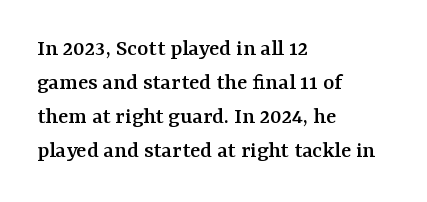
{"italic": "no", "underline": "no", "align": "left", "line_spacing": "normal", "line_spacing_ratio": 1.42, "letter_spacing": "normal", "letter_spacing_em": 0.0, "glyph_px": 24}
